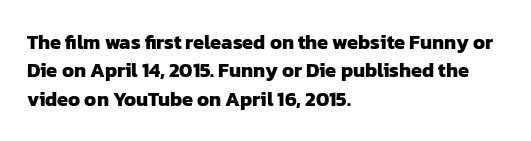
Q: Is the text bold? A: Yes.
Q: Is the text underlined? A: No.
Q: How is the paragraph aligned? A: Left-aligned.
Q: Is the spacing between letters normal or unusually wide? A: Normal.
Q: Is the spacing between lines tight, normal or loose? A: Normal.
